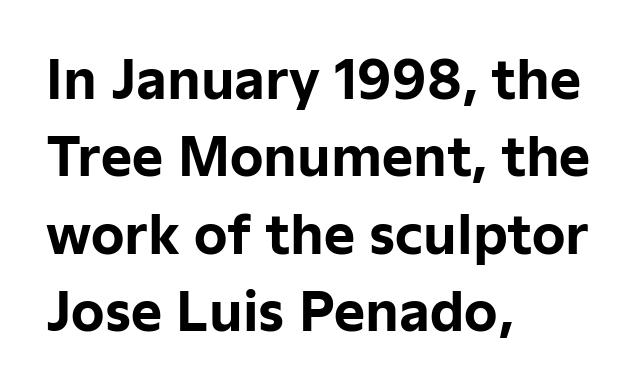
{"serif": "no", "italic": "no", "bold": "yes", "weight": "bold", "width": "normal", "stroke_contrast": "low", "x_height": "medium", "monospaced": "no", "underline": "no", "align": "left", "line_spacing": "normal", "line_spacing_ratio": 1.46, "letter_spacing": "normal", "letter_spacing_em": 0.0, "glyph_px": 53}
